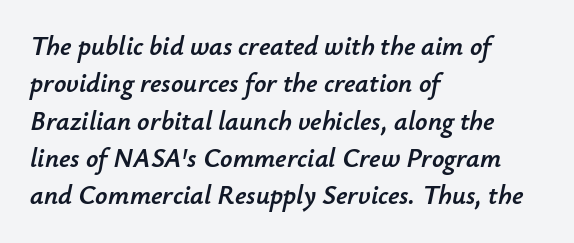
{"italic": "yes", "lean": "right", "slant_degrees": 12, "underline": "no", "align": "left", "line_spacing": "normal", "line_spacing_ratio": 1.38, "letter_spacing": "normal", "letter_spacing_em": 0.0, "glyph_px": 27}
